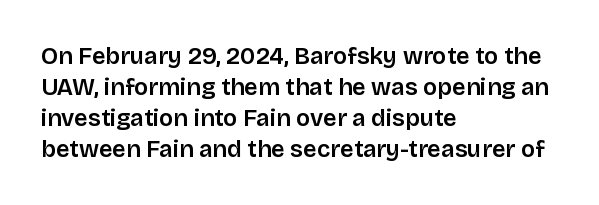
Q: Is the text bold? A: Semi-bold.
Q: Is the text italic (slanted)? A: No, it is upright.
Q: Is the text underlined? A: No.
Q: How is the paragraph aligned? A: Left-aligned.
Q: Is the spacing between letters normal or unusually wide? A: Normal.
Q: Is the spacing between lines tight, normal or loose? A: Normal.
